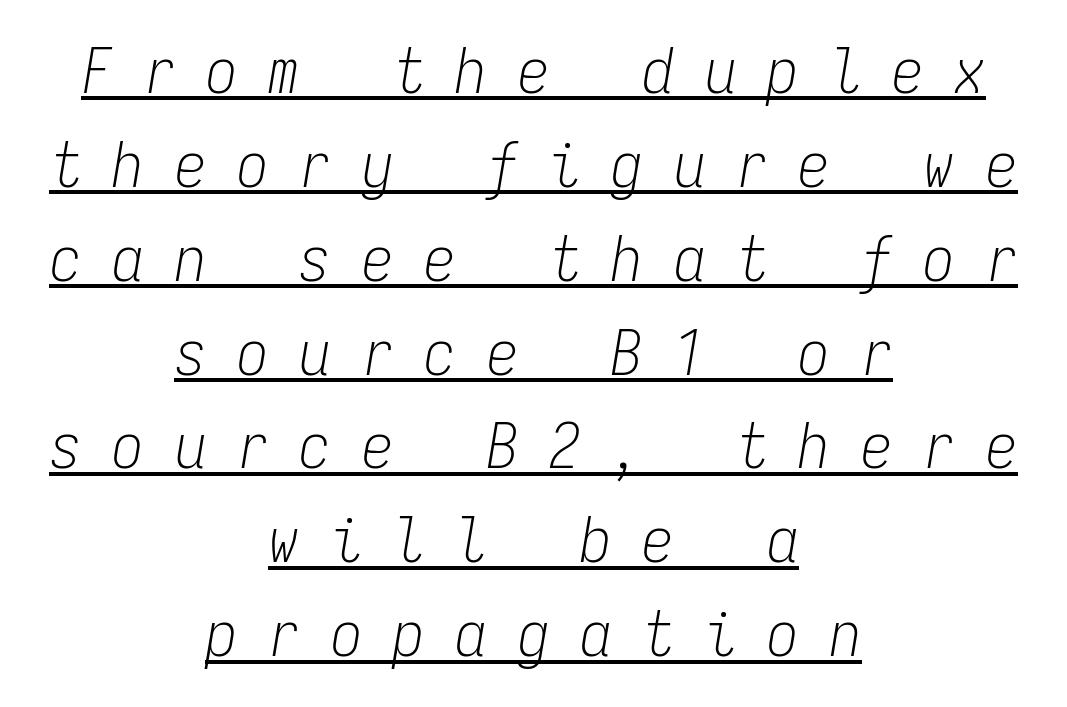
Q: Is the text bold? A: No.
Q: Is the text italic (slanted)? A: Yes, it leans right by about 9 degrees.
Q: Is the text underlined? A: Yes.
Q: How is the paragraph aligned? A: Centered.
Q: Is the spacing between letters normal or unusually wide? A: Unusually wide.
Q: Is the spacing between lines tight, normal or loose? A: Normal.
Q: Width (condensed, normal, or wide)? A: Condensed.
Q: Stroke contrast? A: Low.
Q: x-height? A: Medium.
Q: Monospaced? A: Yes.
